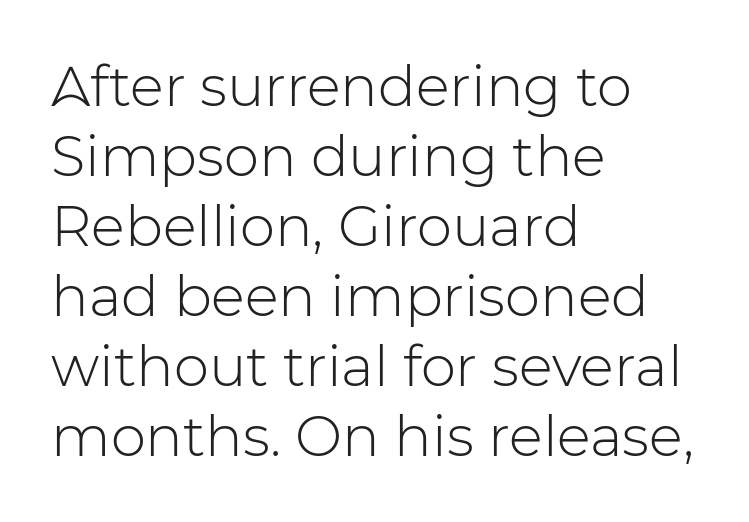
The line-height multiplier appears to be the usual default. The type sits square on the baseline with zero lean. The text was rendered using a sans face with plain stroke endings. Anything drawn beneath the words? Only blank space.
